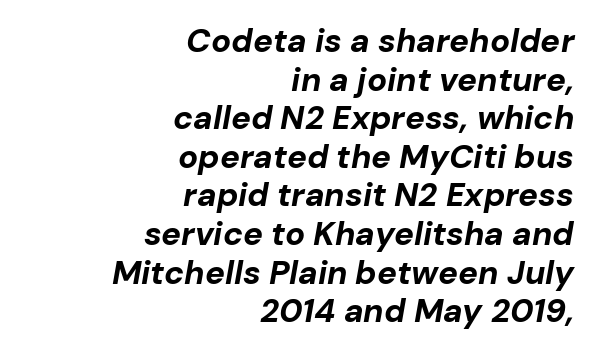
Each word holds together tightly as a unit, with standard inter-letter gaps. These lines carry a lot of weight — the face is fully bold. Tall strokes in this sample are angled rather than plumb. Think of a printed novel: that variable character pitch is what you see here. Has an underline been added? It has not.
